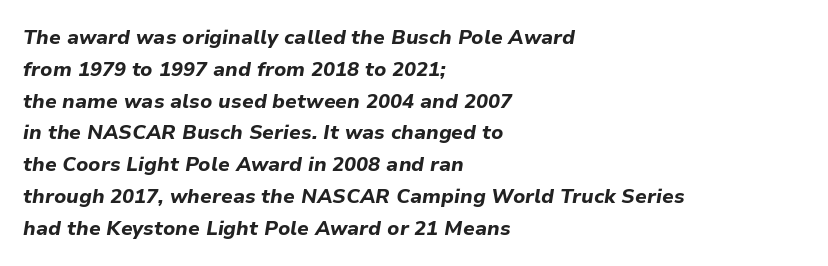
Letters rest on an invisible, unmarked baseline. The vertical gap from one line to the next is medium. Strong, thick strokes mark this as bold type. A classic flush-left, rag-right setting is used for this passage. Does extra space separate the letters? No, they use regular spacing. Looking at the ascenders, they clearly lean.
